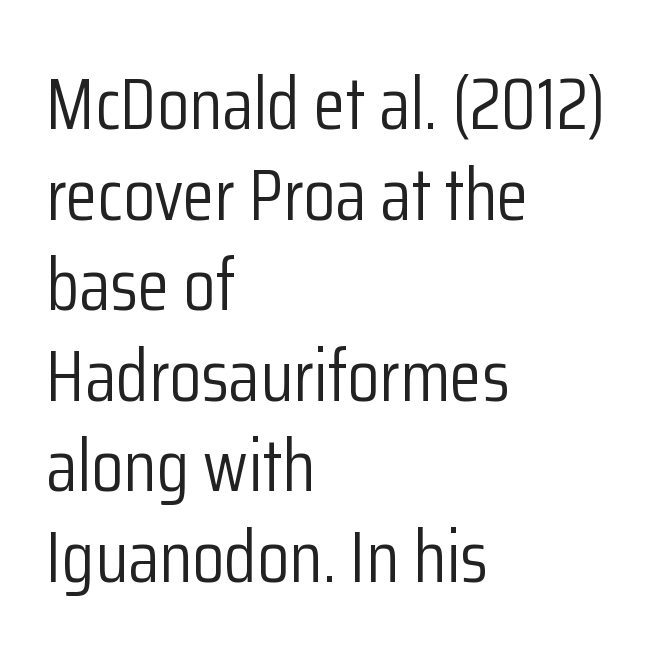
The image shows 73 px light, condensed sans-serif type, upright; set left-aligned, line spacing 1.24x, normal letter spacing, not underlined; low stroke contrast and a medium x-height.
